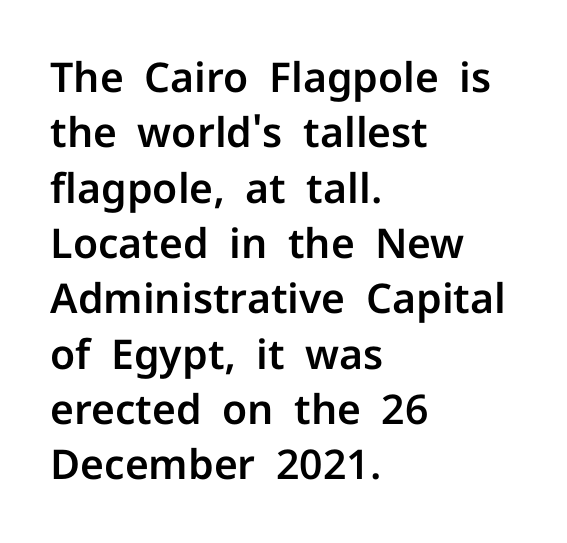
{"serif": "no", "italic": "no", "width": "normal", "stroke_contrast": "low", "x_height": "medium", "monospaced": "no", "underline": "no", "align": "left", "line_spacing": "normal", "line_spacing_ratio": 1.35, "letter_spacing": "normal", "letter_spacing_em": 0.0, "glyph_px": 41}
